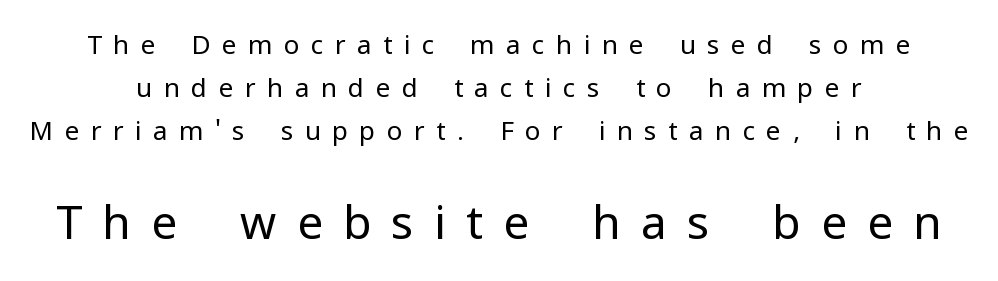
{"serif": "no", "italic": "no", "bold": "no", "weight": "regular", "width": "normal", "stroke_contrast": "low", "x_height": "medium", "monospaced": "no", "underline": "no", "align": "center", "line_spacing": "normal", "line_spacing_ratio": 1.65, "letter_spacing": "wide", "letter_spacing_em": 0.44, "larger_block": "second", "size_ratio": 1.77, "glyph_px": 46}
